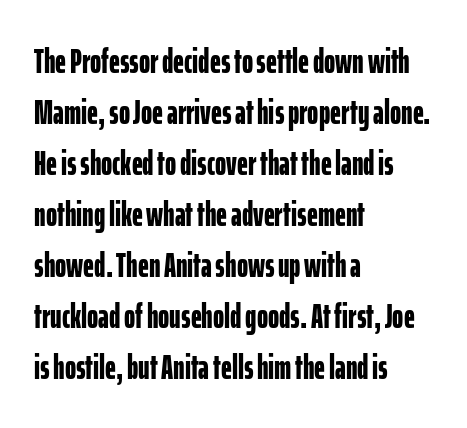
The image shows 34 px bold, condensed sans-serif type, upright; set left-aligned, normal line spacing (1.5x), normal letter spacing, not underlined; low stroke contrast and a medium x-height.
